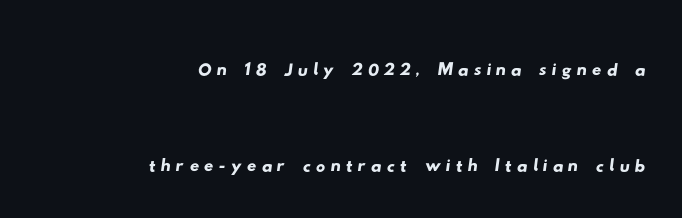
Q: Is the typeface a serif or a sans-serif typeface? A: Sans-serif.
Q: Is the text underlined? A: No.
Q: How is the paragraph aligned? A: Right-aligned.
Q: Is the spacing between lines tight, normal or loose? A: Loose.
Q: Width (condensed, normal, or wide)? A: Wide.
Q: Stroke contrast? A: Low.
Q: x-height? A: Small.
Q: Monospaced? A: No.
